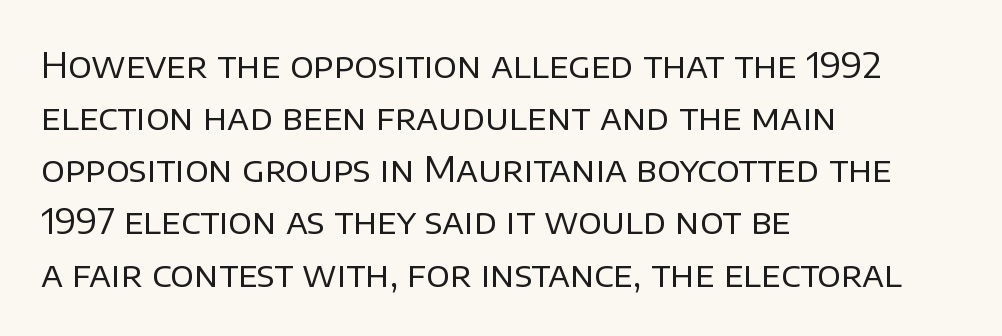
{"serif": "no", "italic": "no", "bold": "no", "weight": "regular", "width": "normal", "stroke_contrast": "low", "x_height": "large", "monospaced": "no", "underline": "no", "align": "left", "line_spacing": "normal", "line_spacing_ratio": 1.49, "letter_spacing": "normal", "letter_spacing_em": 0.0, "glyph_px": 35}
